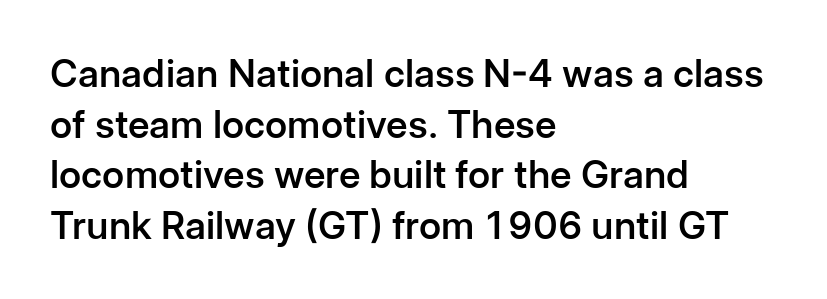
{"serif": "no", "italic": "no", "bold": "semi", "weight": "semibold", "width": "normal", "stroke_contrast": "low", "x_height": "medium", "monospaced": "no", "underline": "no", "align": "left", "line_spacing": "normal", "line_spacing_ratio": 1.33, "letter_spacing": "normal", "letter_spacing_em": 0.0, "glyph_px": 38}
